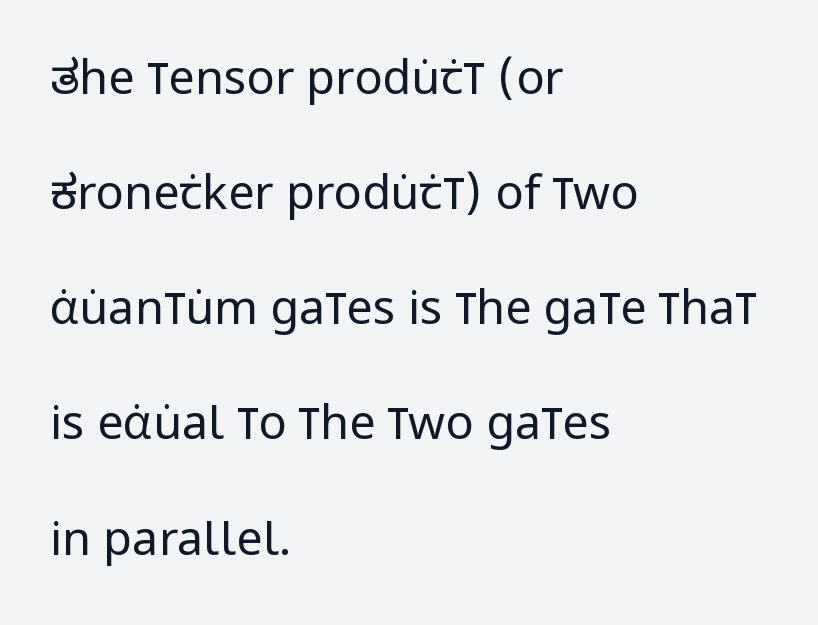
The image shows 47 px regular-weight, condensed sans-serif type, upright; set left-aligned, loose line spacing (2.45x), normal letter spacing, not underlined; low stroke contrast and a large x-height.
